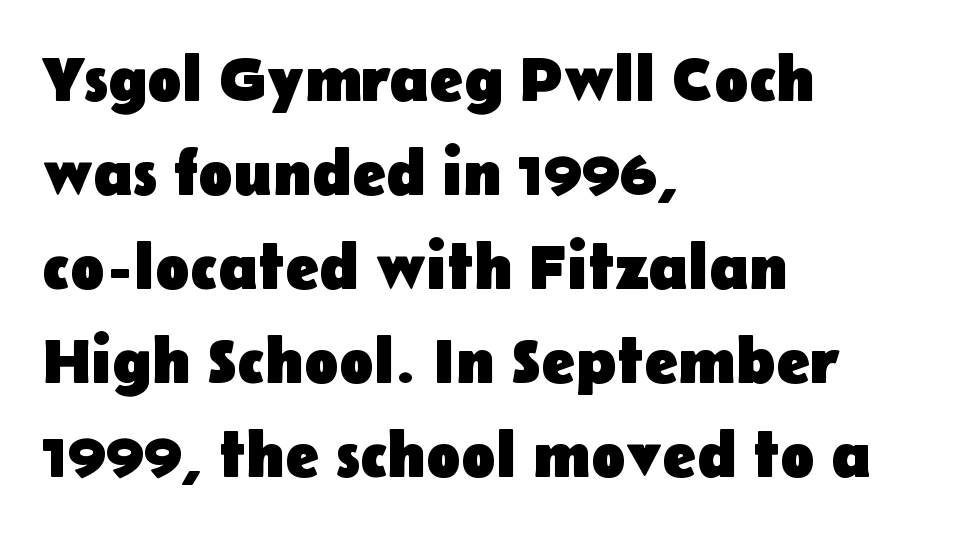
{"serif": "no", "italic": "no", "bold": "yes", "weight": "heavy", "width": "normal", "stroke_contrast": "low", "x_height": "medium", "monospaced": "no", "underline": "no", "align": "left", "line_spacing": "normal", "line_spacing_ratio": 1.47, "letter_spacing": "normal", "letter_spacing_em": 0.0, "glyph_px": 64}
